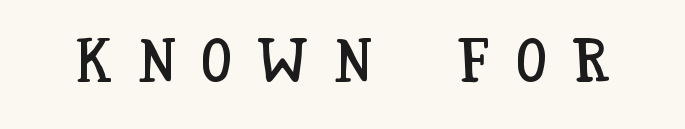
{"italic": "no", "width": "condensed", "stroke_contrast": "low", "x_height": "large", "monospaced": "no", "underline": "no", "letter_spacing": "wide", "letter_spacing_em": 0.43, "glyph_px": 61}
